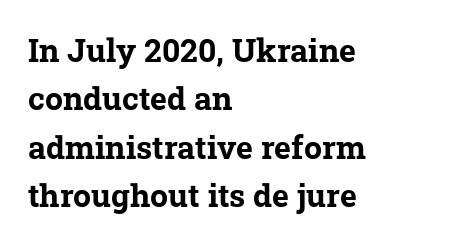
{"serif": "yes", "bold": "yes", "weight": "bold", "width": "normal", "stroke_contrast": "low", "x_height": "medium", "monospaced": "no", "underline": "no", "align": "left", "line_spacing": "normal", "line_spacing_ratio": 1.51, "letter_spacing": "normal", "letter_spacing_em": 0.0, "glyph_px": 32}
